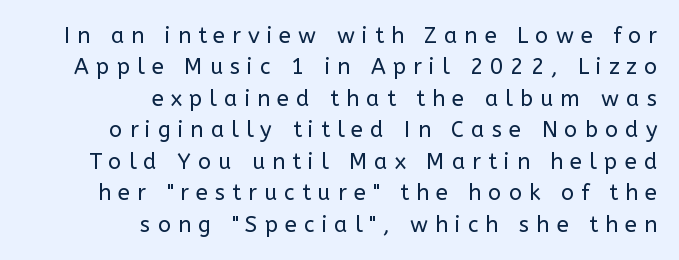
The image shows 22 px text type, upright; set right-aligned, normal line spacing (1.43x), unusually wide letter spacing (+0.32 em), not underlined.
